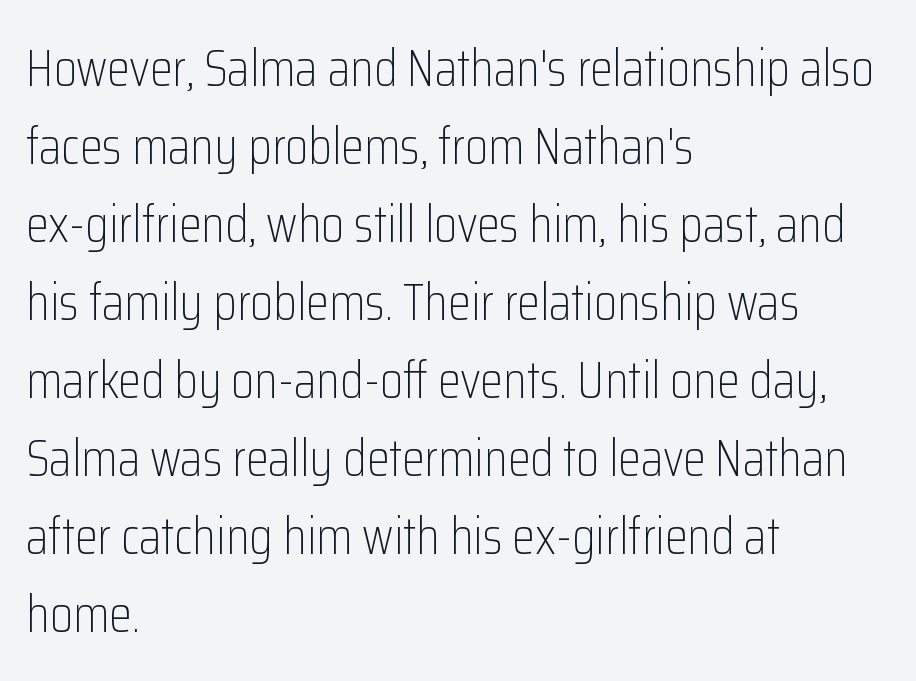
{"serif": "no", "italic": "no", "bold": "no", "weight": "light", "width": "condensed", "stroke_contrast": "low", "x_height": "medium", "monospaced": "no", "underline": "no", "align": "left", "line_spacing": "normal", "line_spacing_ratio": 1.5, "letter_spacing": "normal", "letter_spacing_em": 0.0, "glyph_px": 52}
